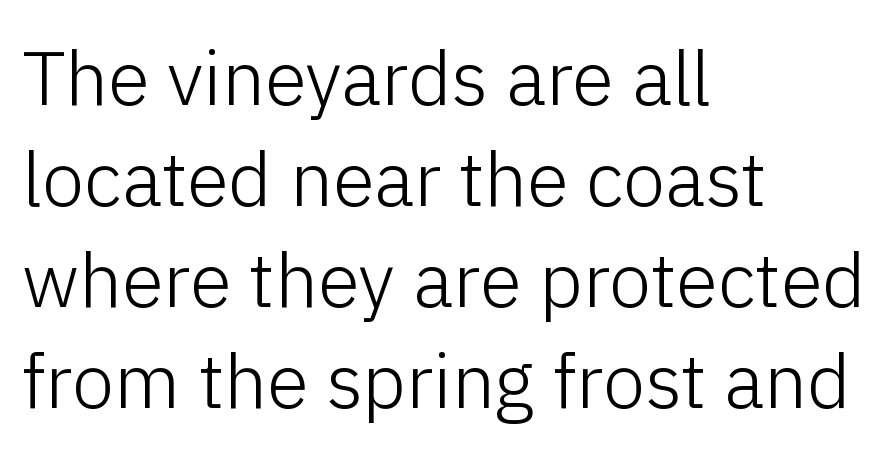
Q: Is the text bold? A: No.
Q: Is the text italic (slanted)? A: No, it is upright.
Q: Is the typeface a serif or a sans-serif typeface? A: Sans-serif.
Q: Is the text underlined? A: No.
Q: How is the paragraph aligned? A: Left-aligned.
Q: Is the spacing between letters normal or unusually wide? A: Normal.
Q: Is the spacing between lines tight, normal or loose? A: Normal.
Q: Width (condensed, normal, or wide)? A: Normal.
Q: Stroke contrast? A: Low.
Q: x-height? A: Medium.
Q: Monospaced? A: No.
